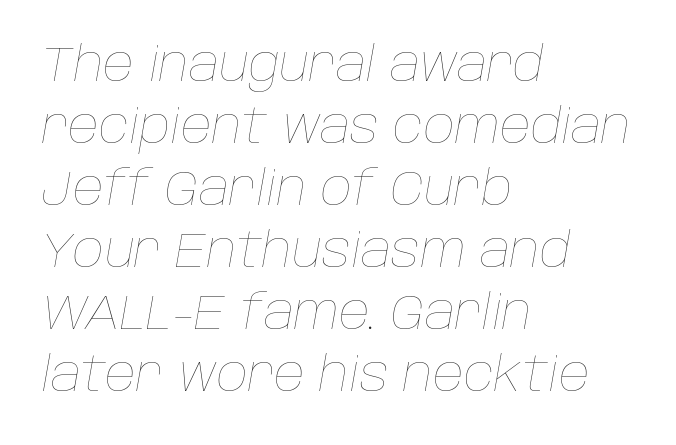
Q: Is the text bold? A: No.
Q: Is the text italic (slanted)? A: Yes, it leans right by about 10 degrees.
Q: Is the text underlined? A: No.
Q: How is the paragraph aligned? A: Left-aligned.
Q: Is the spacing between letters normal or unusually wide? A: Normal.
Q: Is the spacing between lines tight, normal or loose? A: Normal.
Q: Width (condensed, normal, or wide)? A: Normal.
Q: Stroke contrast? A: Low.
Q: x-height? A: Large.
Q: Monospaced? A: No.
